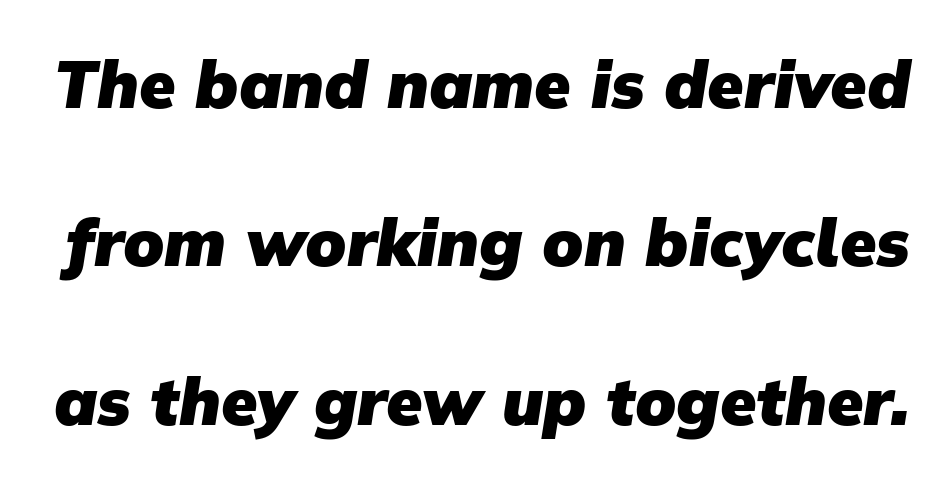
The image shows 66 px heavy sans-serif type; set loose line spacing (2.4x), normal letter spacing, not underlined; low stroke contrast and a medium x-height.
